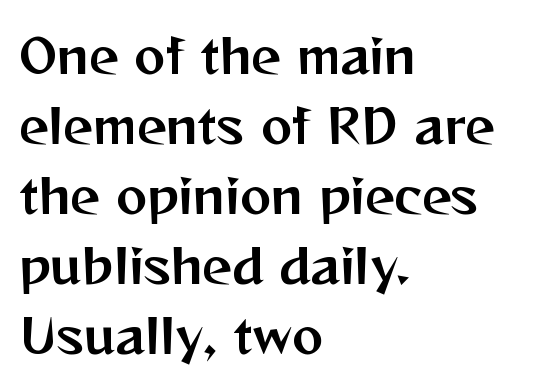
The image shows 47 px sans-serif type, upright; set left-aligned, normal line spacing (1.49x), normal letter spacing, not underlined; medium stroke contrast and a medium x-height.
